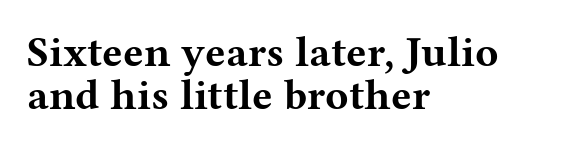
Q: Is the text bold? A: Yes.
Q: Is the text italic (slanted)? A: No, it is upright.
Q: Is the typeface a serif or a sans-serif typeface? A: Serif.
Q: Is the text underlined? A: No.
Q: How is the paragraph aligned? A: Left-aligned.
Q: Is the spacing between letters normal or unusually wide? A: Normal.
Q: Is the spacing between lines tight, normal or loose? A: Tight.
Q: Width (condensed, normal, or wide)? A: Wide.
Q: Stroke contrast? A: Medium.
Q: x-height? A: Medium.
Q: Monospaced? A: No.
